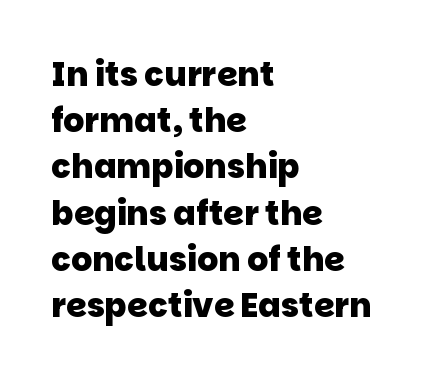
{"serif": "no", "bold": "yes", "weight": "heavy", "width": "normal", "stroke_contrast": "low", "x_height": "large", "monospaced": "no", "underline": "no", "align": "left", "line_spacing": "normal", "line_spacing_ratio": 1.4, "letter_spacing": "normal", "letter_spacing_em": 0.0, "glyph_px": 33}
